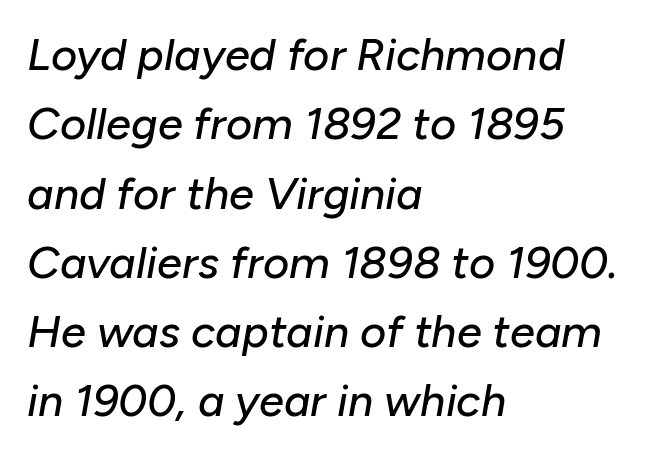
{"italic": "yes", "lean": "right", "slant_degrees": 10, "width": "normal", "stroke_contrast": "low", "x_height": "medium", "monospaced": "no", "underline": "no", "align": "left", "line_spacing": "normal", "line_spacing_ratio": 1.54, "letter_spacing": "normal", "letter_spacing_em": 0.0, "glyph_px": 45}
